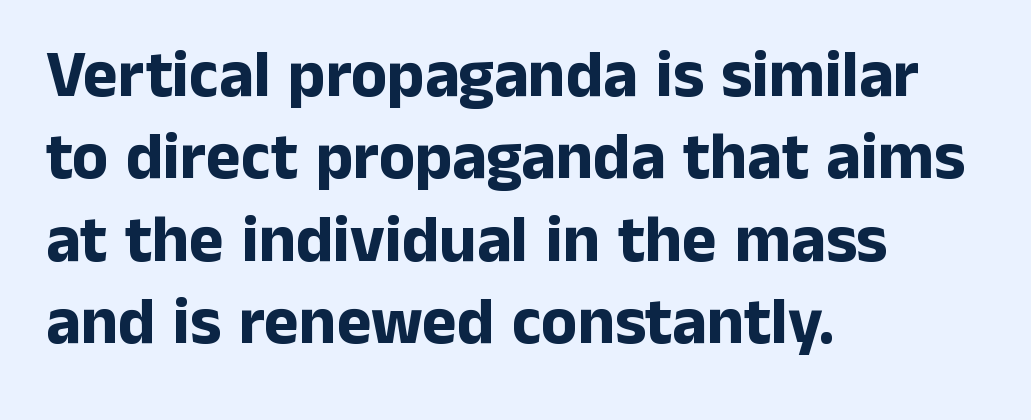
The image shows 66 px bold sans-serif type, upright; set left-aligned, normal line spacing (1.25x), normal letter spacing, not underlined; low stroke contrast and a medium x-height.
